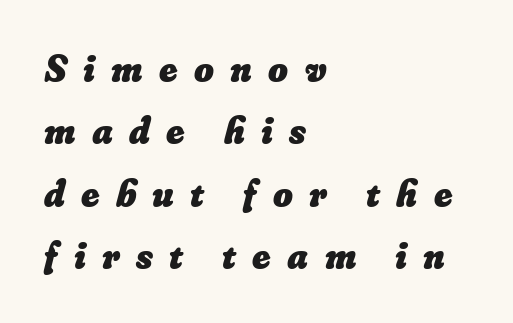
Words appear elongated and porous because spacing is wide. Proportional: the letters do not fall into vertical columns. The lines sit at an ordinary, default distance from one another. Visually the block forms a straight wall on the left and a jagged coastline on the right. Nobody drew a line under any word here.
